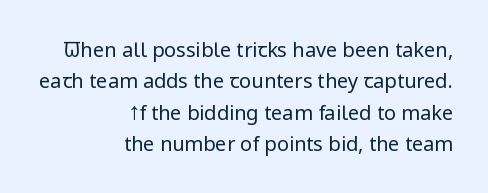
{"italic": "no", "bold": "no", "underline": "no", "align": "right", "line_spacing": "normal", "line_spacing_ratio": 1.57, "letter_spacing": "normal", "letter_spacing_em": 0.0, "glyph_px": 20}
